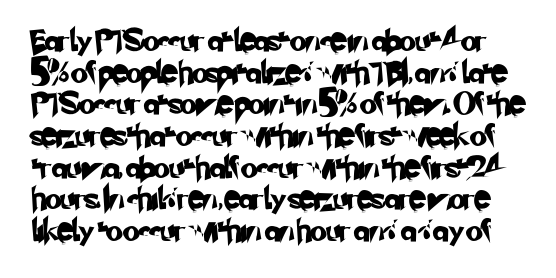
Q: Is the text underlined? A: No.
Q: Is the spacing between letters normal or unusually wide? A: Normal.
Q: Is the spacing between lines tight, normal or loose? A: Normal.
